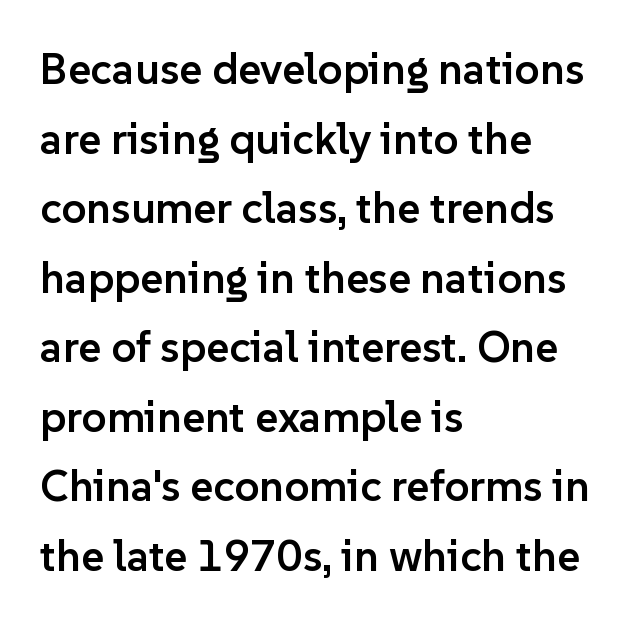
The block of text has a typical density, with ordinary space between rows. Spacing verdict: proportional, widths tailored to each character. Words float on clear page, feet unadorned. The face used here is rendered with its standard letterfit.
